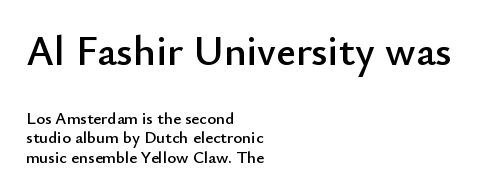
The image shows 42 px sans-serif type, upright; set left-aligned, tight line spacing (1.15x), normal letter spacing, not underlined; the first (top) block is 2.47x larger; low stroke contrast and a small x-height.
